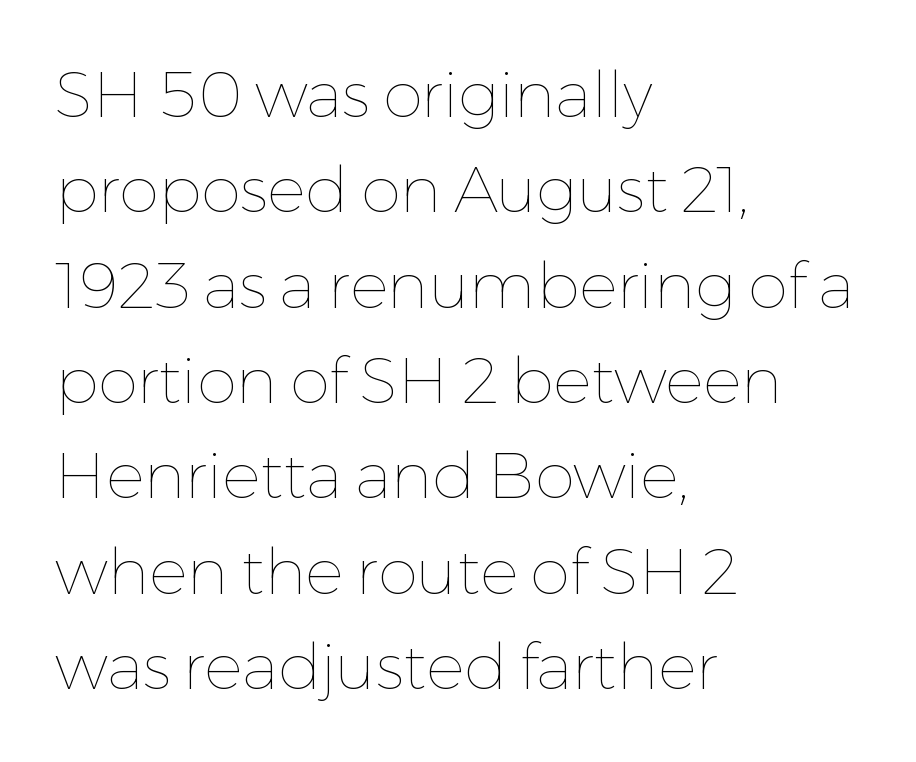
Q: Is the text bold? A: No.
Q: Is the text italic (slanted)? A: No, it is upright.
Q: Is the text underlined? A: No.
Q: How is the paragraph aligned? A: Left-aligned.
Q: Is the spacing between letters normal or unusually wide? A: Normal.
Q: Is the spacing between lines tight, normal or loose? A: Normal.
Q: Width (condensed, normal, or wide)? A: Normal.
Q: Stroke contrast? A: Low.
Q: x-height? A: Medium.
Q: Monospaced? A: No.
